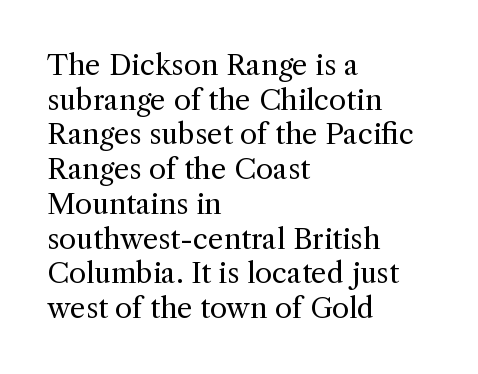
The image shows 28 px regular-weight serif type, upright; set left-aligned, line spacing 1.24x, normal letter spacing, not underlined; a medium x-height.
